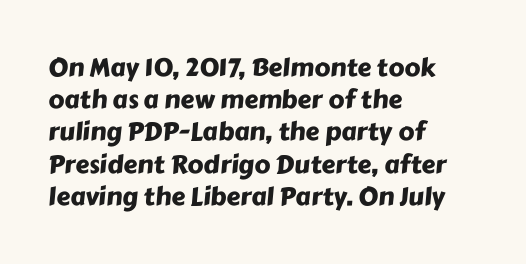
What stands out about the letter spacing? Nothing — it is the standard amount. Each row of text sits above clean, open space. Line beginnings align vertically; line endings do not. The leading is moderate, giving the passage an even texture.
